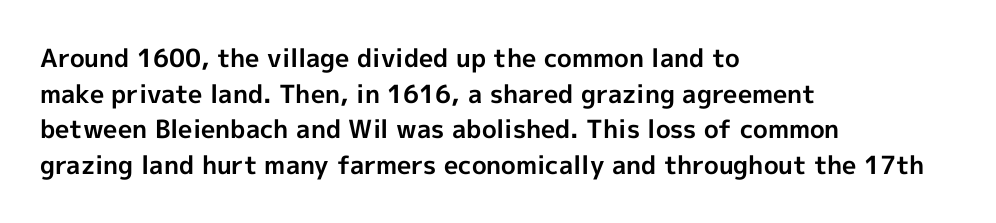
This rendering leaves character spacing at its baseline value. Any mark beneath the type? The region is blank. This is roman type, the default non-slanted kind. Pretty heavy lettering here — definitely bold. Notice how descenders clear the ascenders below comfortably — that's standard leading. All the whitespace from short lines collects on the right.
